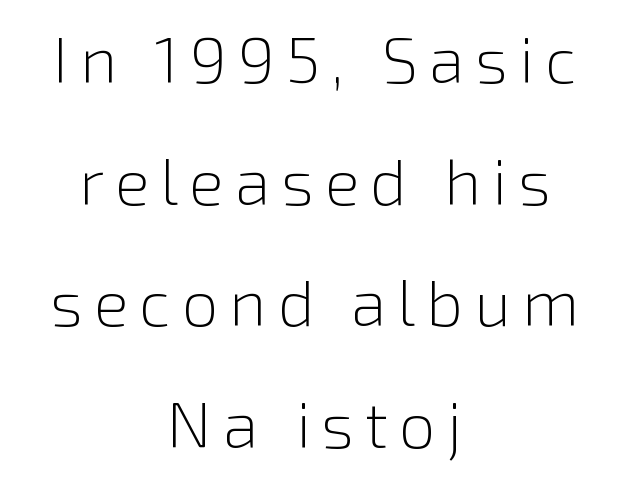
{"serif": "no", "italic": "no", "bold": "no", "weight": "light", "width": "normal", "x_height": "medium", "monospaced": "no", "underline": "no", "align": "center", "line_spacing_ratio": 1.87, "glyph_px": 65}
